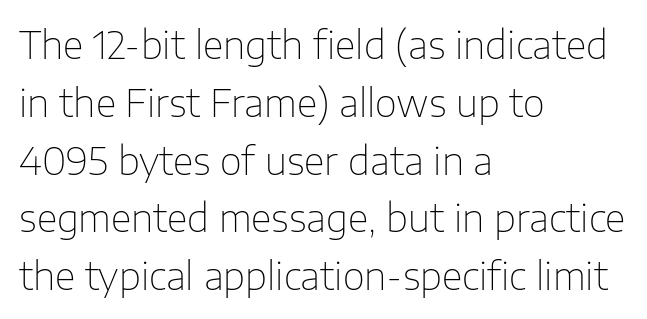
The image shows 38 px thin sans-serif type, upright; set left-aligned, normal line spacing (1.52x), normal letter spacing, not underlined; low stroke contrast and a medium x-height.
